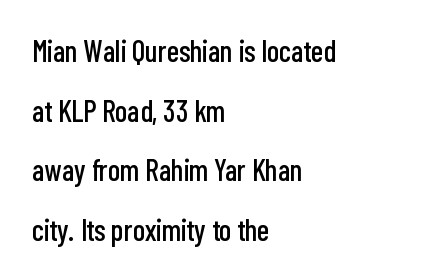
{"serif": "no", "italic": "no", "width": "condensed", "stroke_contrast": "low", "x_height": "medium", "monospaced": "no", "underline": "no", "align": "left", "line_spacing": "loose", "line_spacing_ratio": 1.99, "letter_spacing": "normal", "letter_spacing_em": 0.0, "glyph_px": 30}
